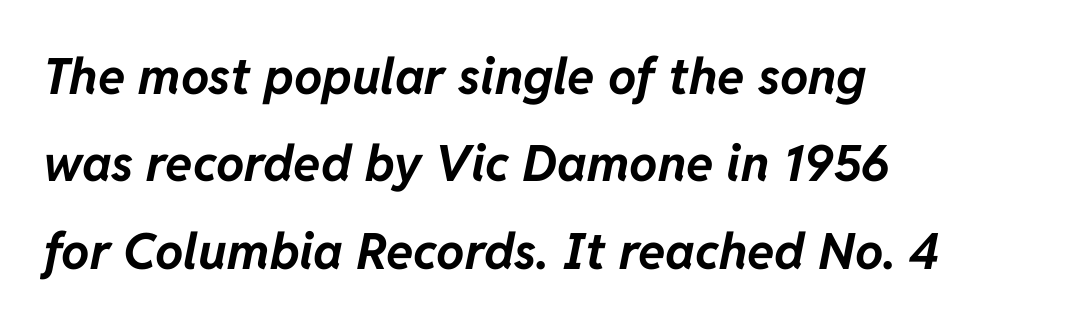
The letters sit at their default tracking, neither squeezed nor spread. Emphasis by weight is at full strength: bold. Slant detected: the letters are inclined. Bare-footed words on every line. The text block is weighted toward the left margin, trailing off unevenly rightward. Think of a printed novel: that variable character pitch is what you see here.
